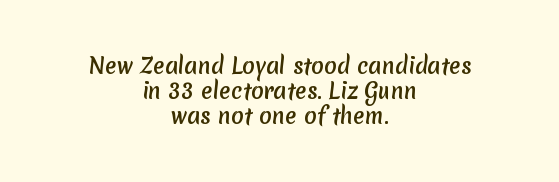
Q: Is the text underlined? A: No.
Q: How is the paragraph aligned? A: Centered.
Q: Is the spacing between letters normal or unusually wide? A: Normal.
